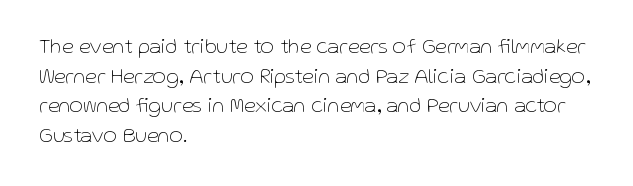
Q: Is the text bold? A: No.
Q: Is the text italic (slanted)? A: No, it is upright.
Q: Is the text underlined? A: No.
Q: How is the paragraph aligned? A: Left-aligned.
Q: Is the spacing between letters normal or unusually wide? A: Normal.
Q: Is the spacing between lines tight, normal or loose? A: Normal.
